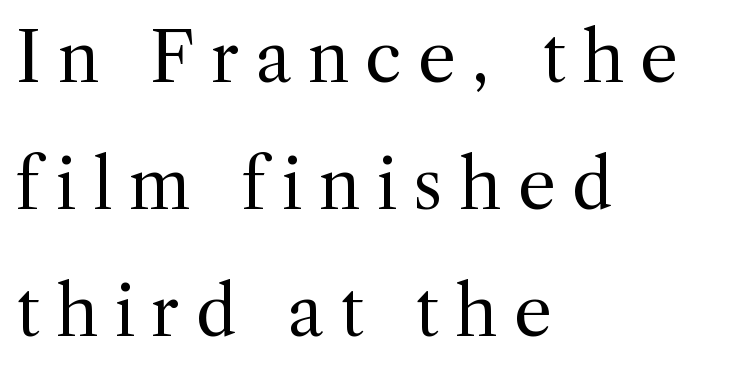
The passage shown is typeset with a serif family. Counters stay open thanks to moderate or lighter strokes. Unlike italic type, these characters show no tilt at all. Caption: multi-line text, flush left, ragged right. The rendering uses natural spacing where letterforms have individual widths. The letters are spread apart with noticeably loose tracking.
